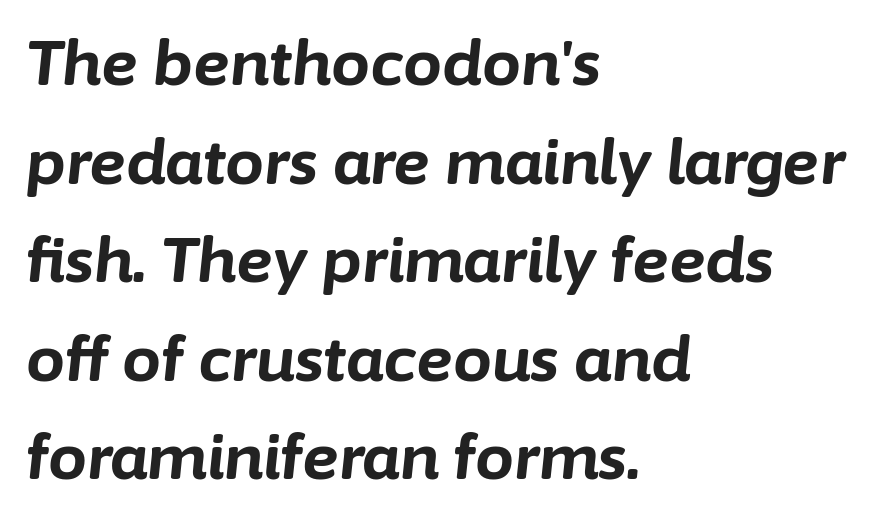
{"italic": "yes", "lean": "right", "slant_degrees": 6, "bold": "yes", "weight": "bold", "width": "normal", "stroke_contrast": "low", "x_height": "medium", "monospaced": "no", "underline": "no", "align": "left", "line_spacing": "normal", "line_spacing_ratio": 1.59, "letter_spacing": "normal", "letter_spacing_em": 0.0, "glyph_px": 62}
